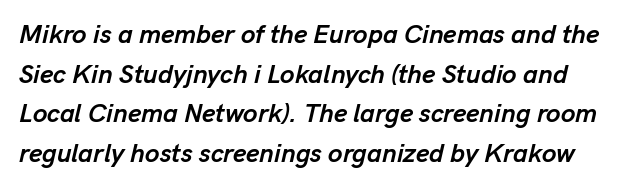
{"italic": "yes", "lean": "right", "slant_degrees": 13, "bold": "yes", "underline": "no", "line_spacing": "normal", "line_spacing_ratio": 1.52, "letter_spacing": "normal", "letter_spacing_em": 0.0, "glyph_px": 26}
